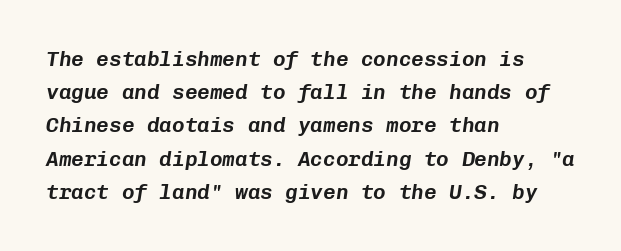
{"italic": "yes", "lean": "right", "slant_degrees": 8, "underline": "no", "align": "left", "line_spacing": "normal", "line_spacing_ratio": 1.58, "letter_spacing": "normal", "letter_spacing_em": 0.0, "glyph_px": 21}
